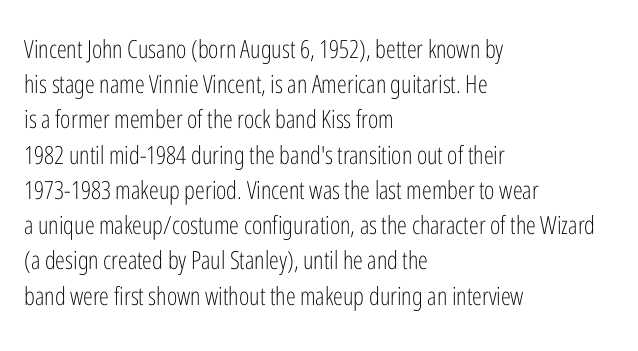
Weight: not bold — regular or lighter. Summary of vertical rhythm: regular, with standard interline spacing. Italic? Not at all — the glyphs are vertical. Words appear dense and cohesive because spacing is normal. Glance below the letters and you will spot only blank space.
